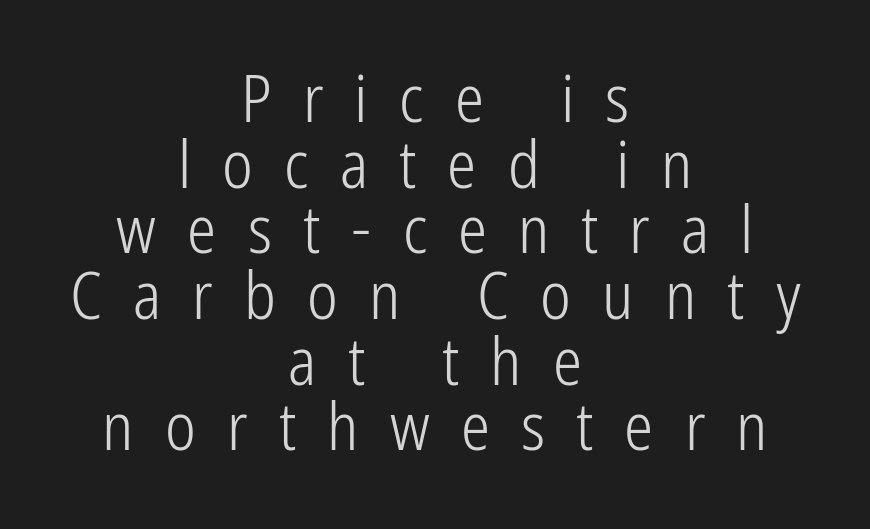
Q: Is the text bold? A: No.
Q: Is the text italic (slanted)? A: No, it is upright.
Q: Is the typeface a serif or a sans-serif typeface? A: Sans-serif.
Q: Is the text underlined? A: No.
Q: How is the paragraph aligned? A: Centered.
Q: Is the spacing between letters normal or unusually wide? A: Unusually wide.
Q: Is the spacing between lines tight, normal or loose? A: Tight.
Q: Width (condensed, normal, or wide)? A: Condensed.
Q: Stroke contrast? A: Low.
Q: x-height? A: Medium.
Q: Monospaced? A: No.
